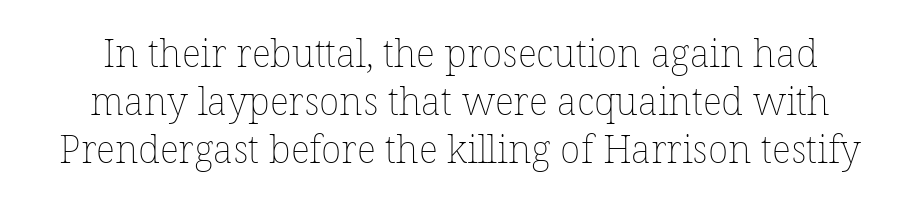
Q: Is the text bold? A: No.
Q: Is the text italic (slanted)? A: No, it is upright.
Q: Is the text underlined? A: No.
Q: Is the spacing between letters normal or unusually wide? A: Normal.
Q: Is the spacing between lines tight, normal or loose? A: Normal.
Q: Width (condensed, normal, or wide)? A: Normal.
Q: Stroke contrast? A: Low.
Q: x-height? A: Medium.
Q: Monospaced? A: No.
